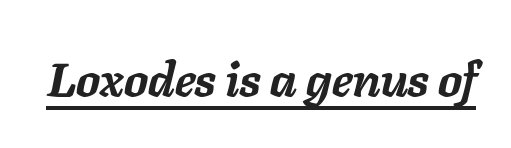
Check the space under the baseline: a stroke is drawn there. Here the designer chose a conventional face with non-uniform glyph widths. Slanted lettering throughout. Observe the ordinary spacing: letters are neighbours, not strangers.
